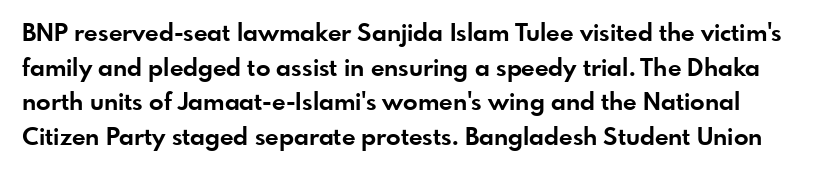
The image shows 24 px bold type, upright; set normal line spacing (1.44x), normal letter spacing, not underlined.
